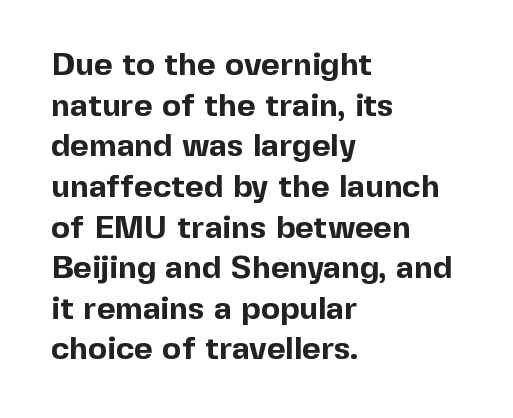
{"serif": "no", "italic": "no", "bold": "yes", "weight": "bold", "width": "normal", "x_height": "medium", "monospaced": "no", "underline": "no", "align": "left", "line_spacing": "normal", "line_spacing_ratio": 1.27, "letter_spacing": "normal", "letter_spacing_em": 0.0, "glyph_px": 32}
